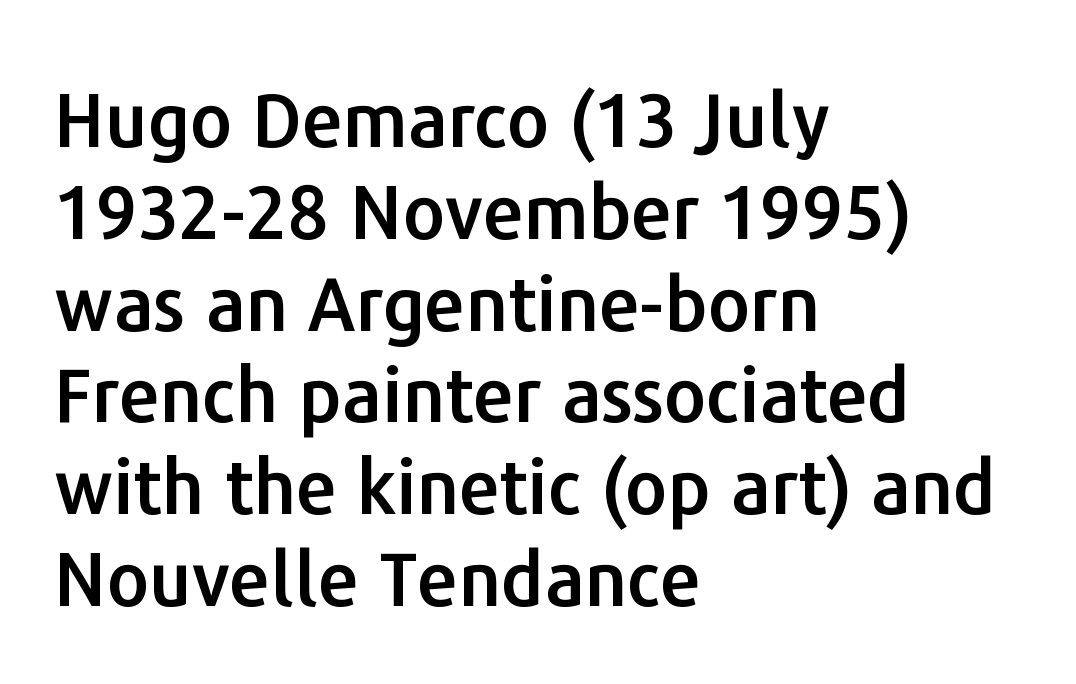
{"serif": "no", "italic": "no", "width": "normal", "stroke_contrast": "low", "x_height": "medium", "monospaced": "no", "underline": "no", "align": "left", "line_spacing_ratio": 1.24, "letter_spacing": "normal", "letter_spacing_em": 0.0, "glyph_px": 74}
